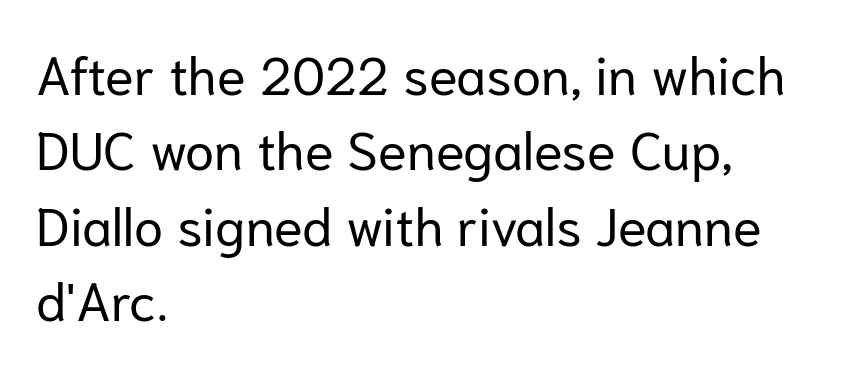
Is this a fixed-width face? No — the glyphs have proportional, varying widths. A typesetter would call this zero additional tracking. Nothing sits at the stroke ends, so this counts as sans-serif. The leading is moderate, giving the passage an even texture.
